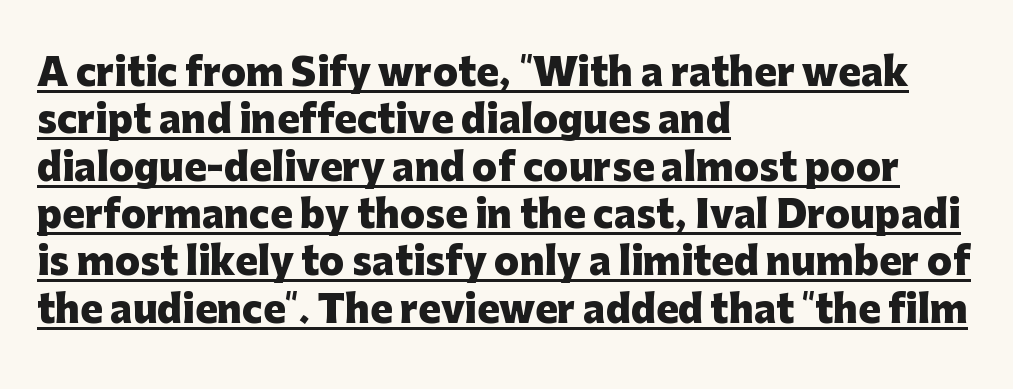
Descenders here cross a horizontal rule under the line. The characters display no serif detailing; their extremities are plain. Every row of glyphs begins at an identical x-position on the left. I'd describe the lettering as bold — thick and assertive.
